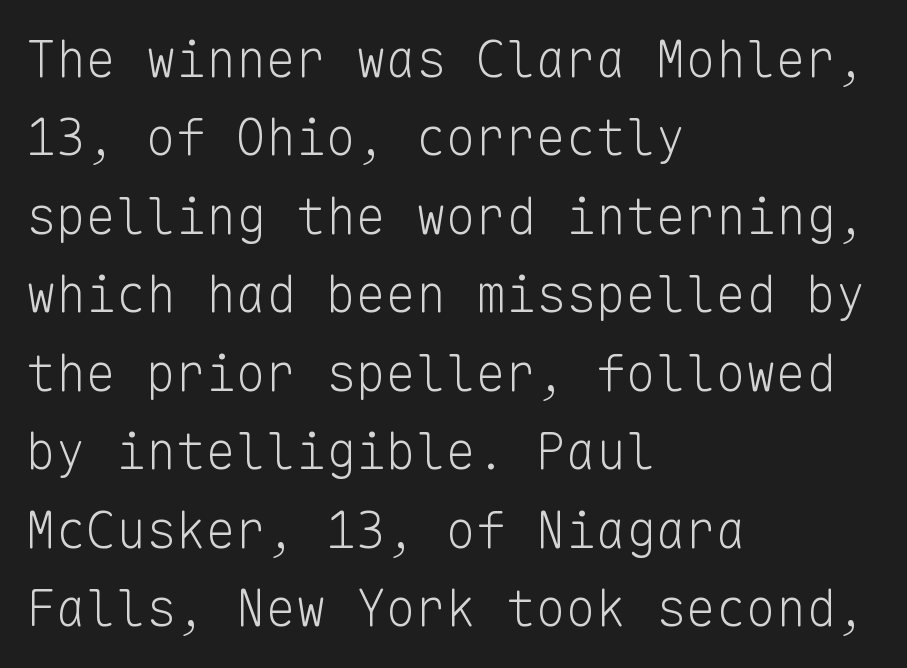
The image shows 50 px light sans-serif type, upright, monospaced; set left-aligned, normal line spacing (1.57x), normal letter spacing, not underlined; low stroke contrast and a medium x-height.
